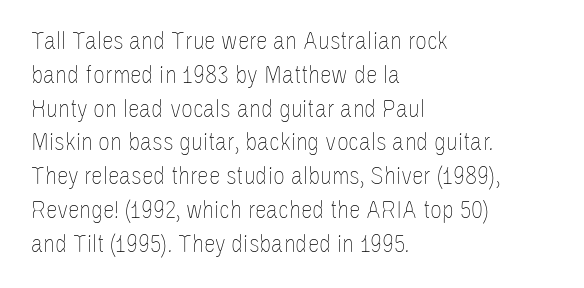
{"italic": "no", "bold": "no", "underline": "no", "align": "left", "line_spacing": "normal", "line_spacing_ratio": 1.3, "letter_spacing": "normal", "letter_spacing_em": 0.0, "glyph_px": 26}
